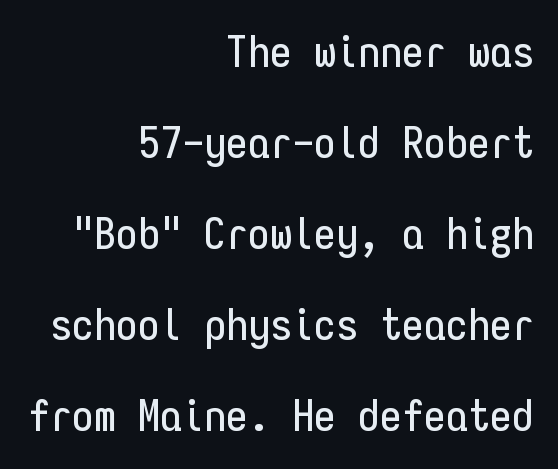
Interline gaps are noticeably wide in this sample. You can tell from the bare stems that sans-serif type was used. Lines of text with bare space underneath. Words appear dense and cohesive because spacing is normal. A typesetter would mark this as roman, not italic. The text block is weighted toward the right margin, trailing off unevenly leftward.
